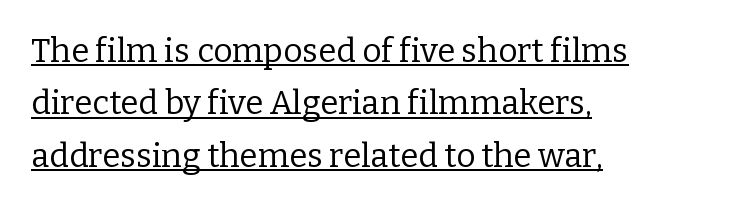
Q: Is the text bold? A: No.
Q: Is the text italic (slanted)? A: No, it is upright.
Q: Is the typeface a serif or a sans-serif typeface? A: Serif.
Q: Is the text underlined? A: Yes.
Q: How is the paragraph aligned? A: Left-aligned.
Q: Is the spacing between letters normal or unusually wide? A: Normal.
Q: Is the spacing between lines tight, normal or loose? A: Normal.
Q: Width (condensed, normal, or wide)? A: Normal.
Q: Stroke contrast? A: Low.
Q: x-height? A: Medium.
Q: Monospaced? A: No.
